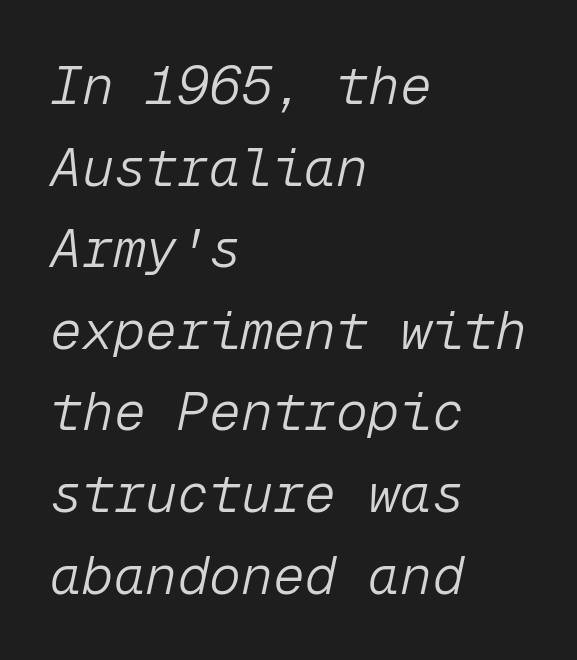
Q: Is the text bold? A: No.
Q: Is the text italic (slanted)? A: Yes, it leans right by about 12 degrees.
Q: Is the text underlined? A: No.
Q: How is the paragraph aligned? A: Left-aligned.
Q: Is the spacing between letters normal or unusually wide? A: Normal.
Q: Is the spacing between lines tight, normal or loose? A: Normal.
Q: Width (condensed, normal, or wide)? A: Normal.
Q: Stroke contrast? A: Low.
Q: x-height? A: Medium.
Q: Monospaced? A: Yes.
